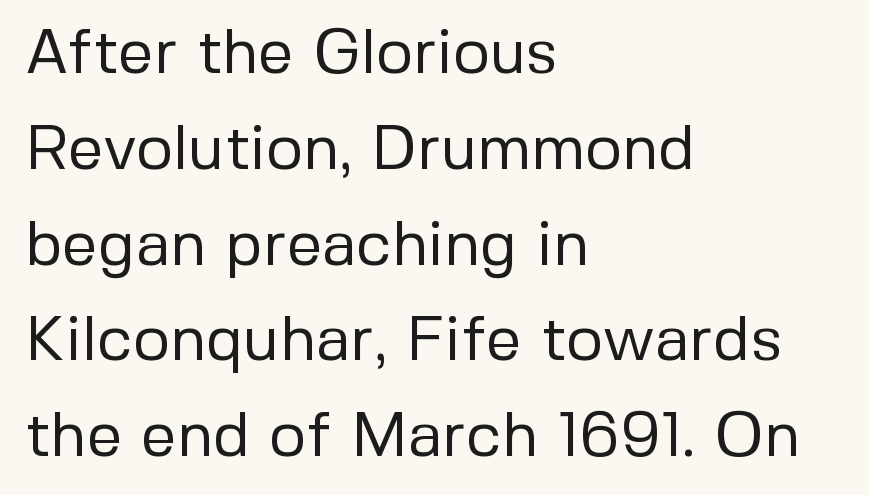
The image shows 63 px regular-weight sans-serif type, upright; set left-aligned, normal line spacing (1.52x), normal letter spacing, not underlined; low stroke contrast and a medium x-height.
